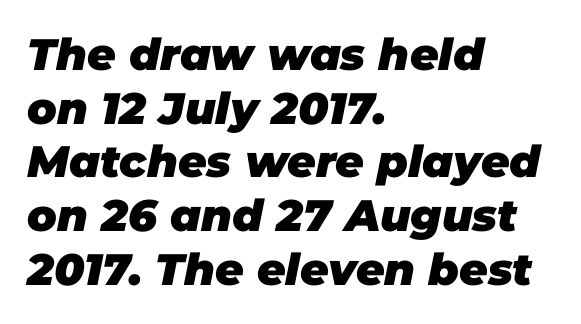
{"italic": "yes", "lean": "right", "slant_degrees": 11, "bold": "yes", "weight": "heavy", "width": "normal", "stroke_contrast": "low", "x_height": "large", "monospaced": "no", "underline": "no", "align": "left", "line_spacing_ratio": 1.22, "letter_spacing": "normal", "letter_spacing_em": 0.0, "glyph_px": 44}
